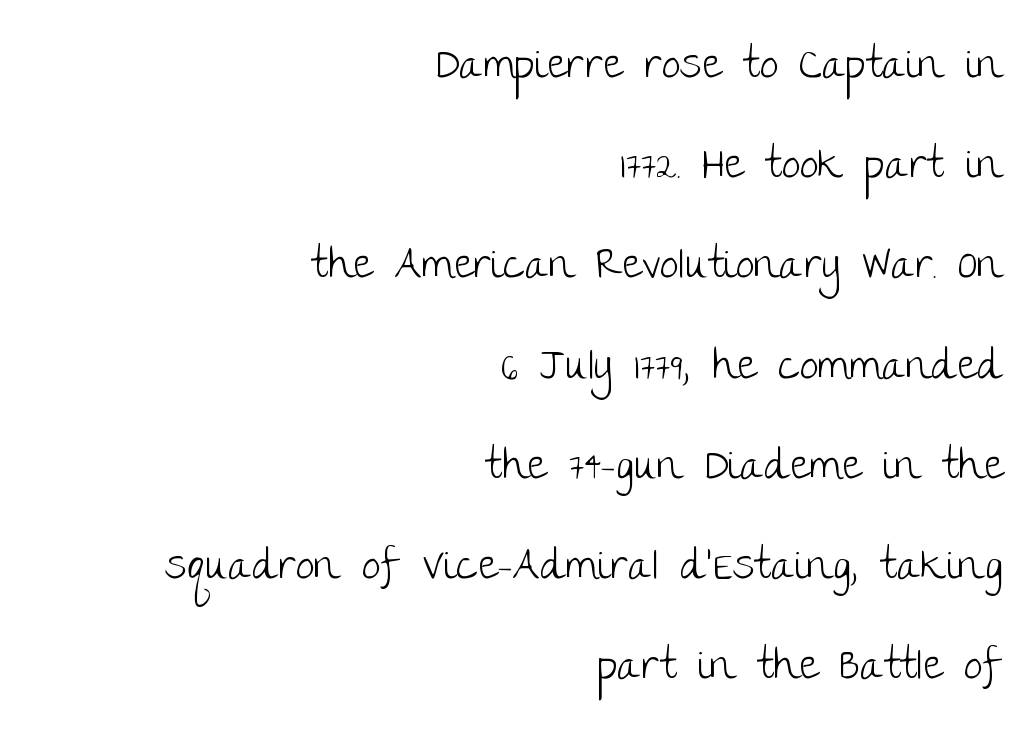
Classification — sans serif. Character widths vary here, with narrow letters taking less room than wide ones. Designer's note — italics off, roman on. Unbolded letterforms with no extra heft. The space directly below the letters is spotless. Spacing between characters is what you'd get straight out of the box.
